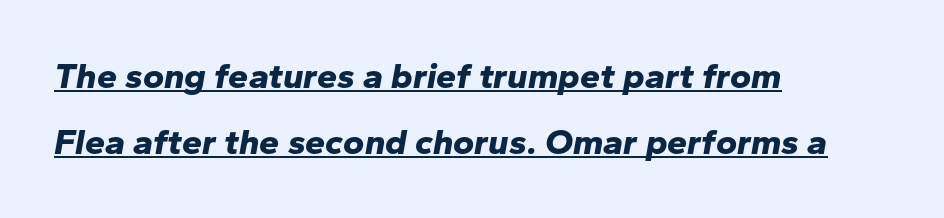
Q: Is the text bold? A: Yes.
Q: Is the text italic (slanted)? A: Yes, it leans right by about 10 degrees.
Q: Is the text underlined? A: Yes.
Q: How is the paragraph aligned? A: Left-aligned.
Q: Is the spacing between letters normal or unusually wide? A: Normal.
Q: Width (condensed, normal, or wide)? A: Normal.
Q: Stroke contrast? A: Low.
Q: x-height? A: Medium.
Q: Monospaced? A: No.
